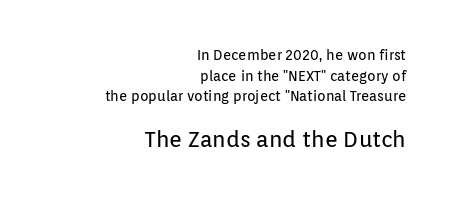
Q: Is the text bold? A: No.
Q: Is the text italic (slanted)? A: No, it is upright.
Q: Is the text underlined? A: No.
Q: How is the paragraph aligned? A: Right-aligned.
Q: Is the spacing between letters normal or unusually wide? A: Normal.
Q: Is the spacing between lines tight, normal or loose? A: Normal.
Q: Which block of text is set in a larger size, the first (top) or the second (bottom)? A: The second (bottom) one.
